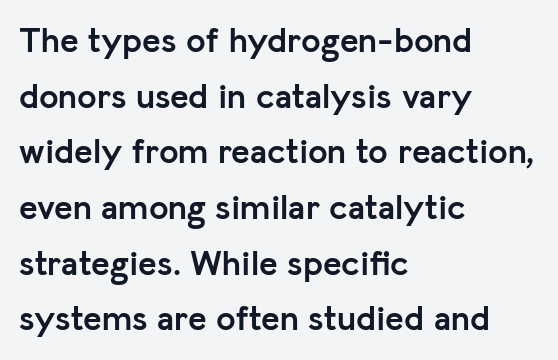
{"serif": "no", "italic": "no", "bold": "yes", "weight": "semibold", "width": "normal", "stroke_contrast": "low", "x_height": "medium", "monospaced": "no", "underline": "no", "align": "left", "line_spacing": "normal", "line_spacing_ratio": 1.59, "letter_spacing": "normal", "letter_spacing_em": 0.0, "glyph_px": 35}
